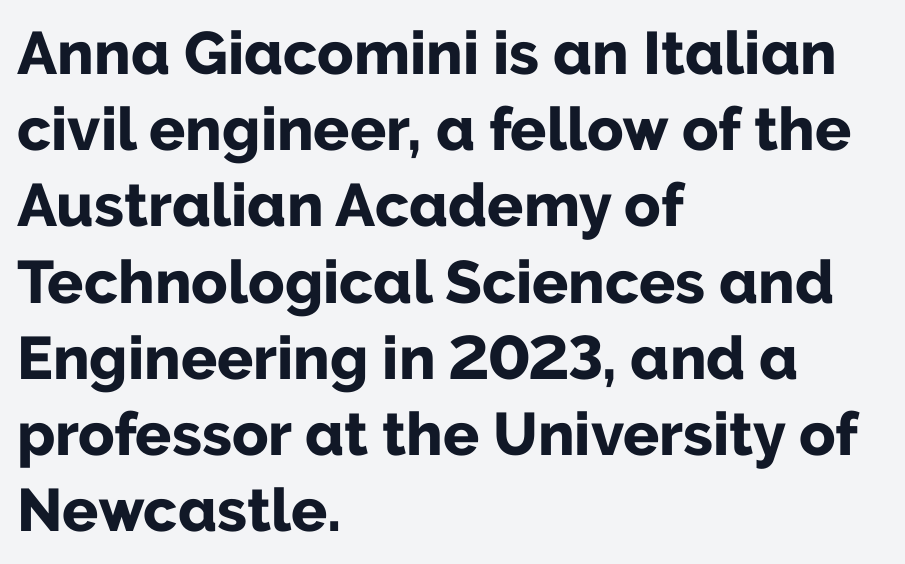
The image shows 60 px bold sans-serif type, upright; set left-aligned, normal line spacing (1.27x), normal letter spacing, not underlined; low stroke contrast and a medium x-height.
